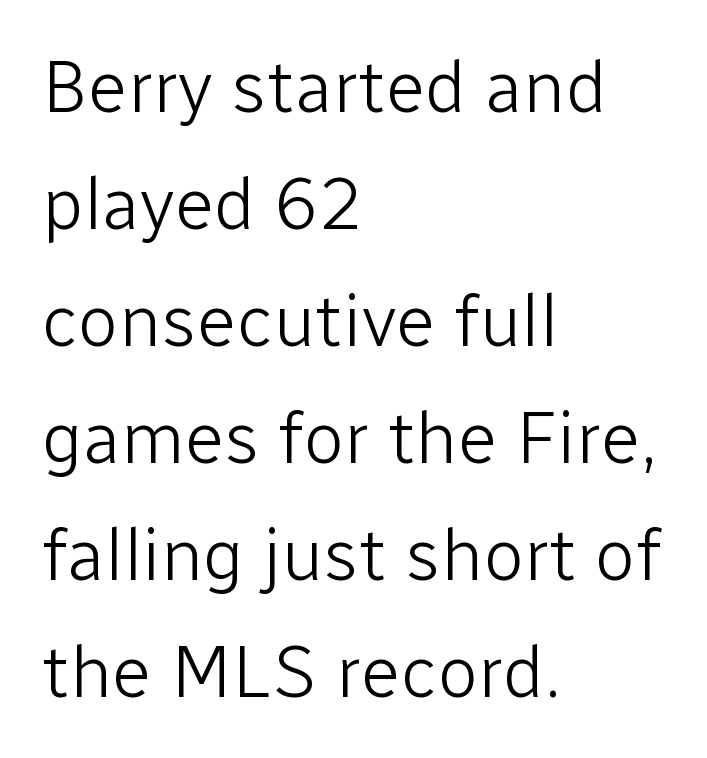
Compared with a centered layout, this one pins lines to the left instead. The type sits square on the baseline with zero lean. Letter spacing: default. Here the designer chose a conventional face with non-uniform glyph widths.
